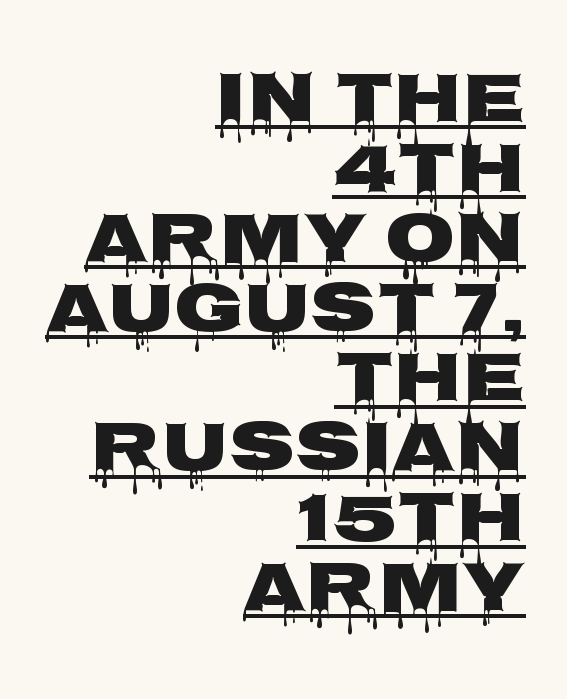
The image shows 72 px wide sans-serif type, upright; set right-aligned, tight line spacing (0.97x), normal letter spacing, underlined; low stroke contrast and a large x-height.
